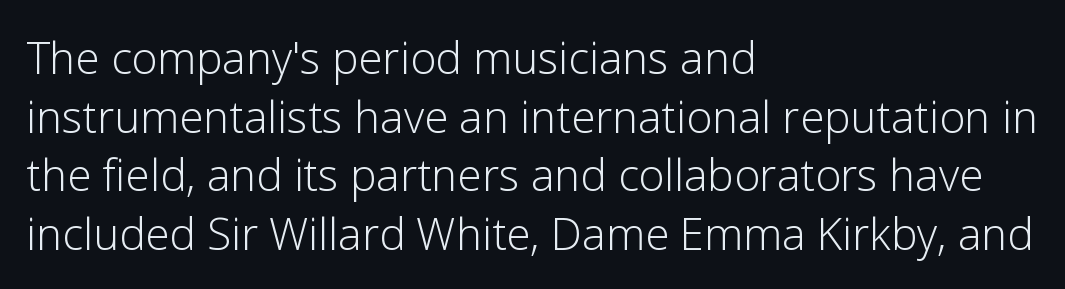
Q: Is the text bold? A: No.
Q: Is the text italic (slanted)? A: No, it is upright.
Q: Is the typeface a serif or a sans-serif typeface? A: Sans-serif.
Q: Is the text underlined? A: No.
Q: How is the paragraph aligned? A: Left-aligned.
Q: Is the spacing between letters normal or unusually wide? A: Normal.
Q: Is the spacing between lines tight, normal or loose? A: Normal.
Q: Width (condensed, normal, or wide)? A: Normal.
Q: Stroke contrast? A: Low.
Q: x-height? A: Medium.
Q: Monospaced? A: No.
